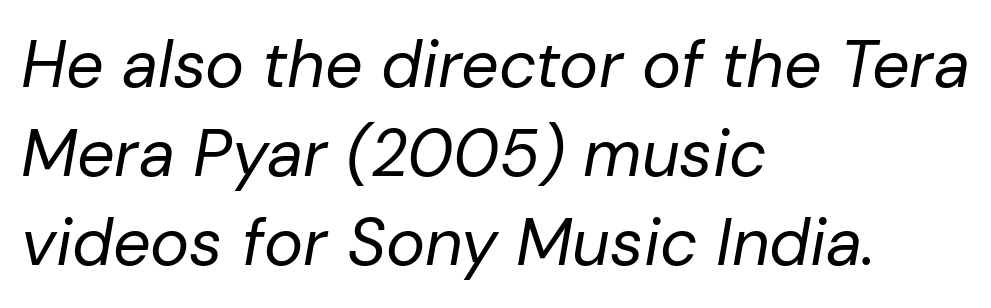
The ragged edge is on the right, which tells us the setting is flush left. You could call the tracking neutral — neither tight nor loose. This is not heavy type; no bold has been used. Horizontal bands of white between lines are of average thickness. When letters slant like this, we call the style italic.
